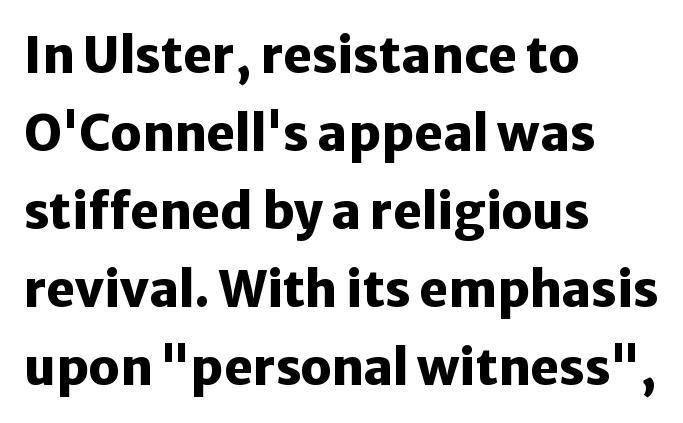
{"serif": "no", "italic": "no", "bold": "yes", "weight": "heavy", "width": "normal", "stroke_contrast": "low", "x_height": "medium", "monospaced": "no", "underline": "no", "align": "left", "line_spacing": "normal", "line_spacing_ratio": 1.59, "letter_spacing": "normal", "letter_spacing_em": 0.0, "glyph_px": 49}
